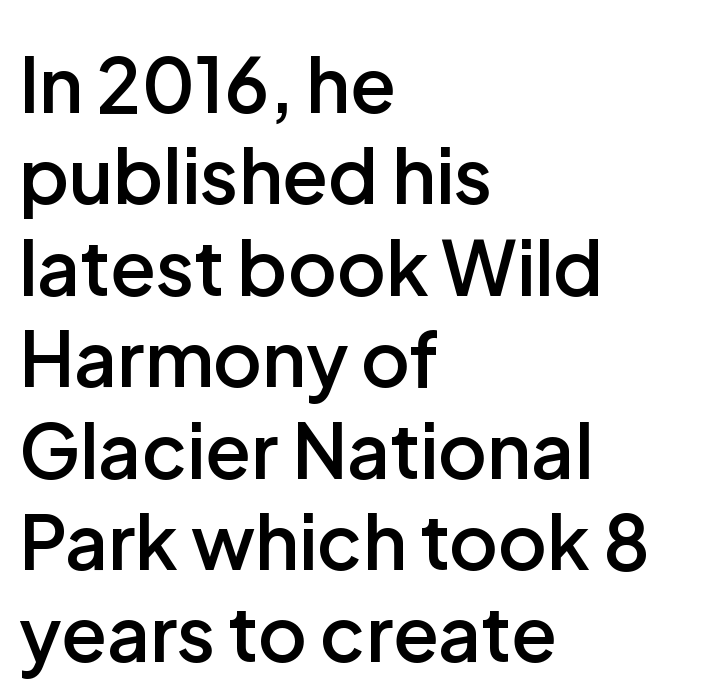
The image shows 75 px semibold sans-serif type, upright; set left-aligned, line spacing 1.22x, normal letter spacing, not underlined; low stroke contrast and a medium x-height.
